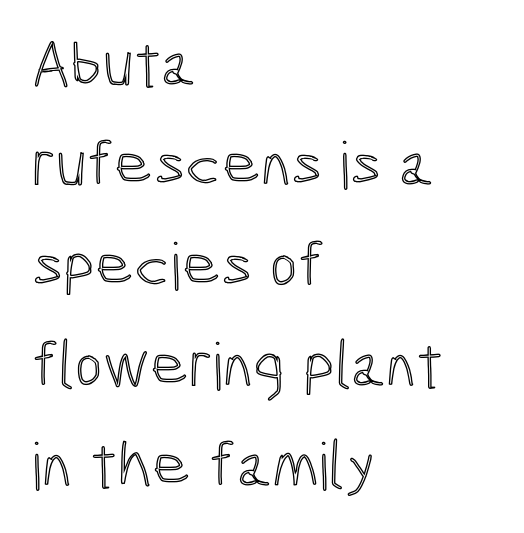
The image shows 66 px condensed type, upright; set left-aligned, normal line spacing (1.52x), normal letter spacing, not underlined; a medium x-height.
